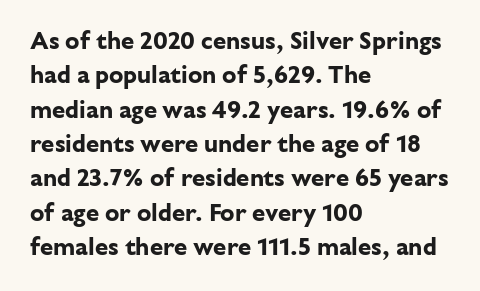
The image shows 24 px bold type, upright; set left-aligned, normal line spacing (1.43x), normal letter spacing, not underlined.
